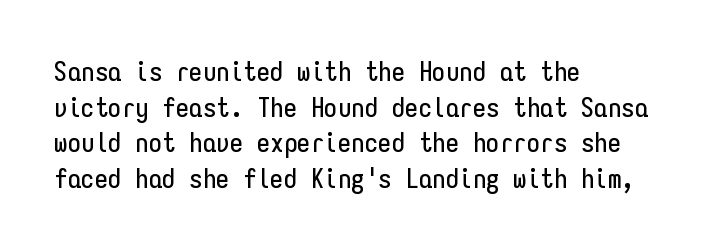
{"italic": "no", "underline": "no", "align": "left", "line_spacing": "normal", "line_spacing_ratio": 1.32, "letter_spacing": "normal", "letter_spacing_em": 0.0, "glyph_px": 27}
